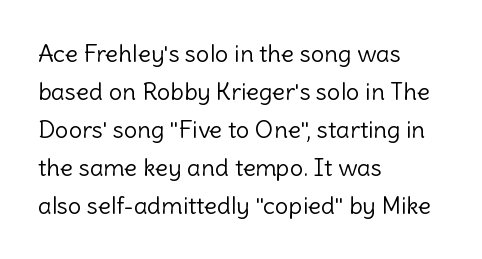
Caption: standard tracking, unaltered. How would I describe the line gaps? Plain and ordinary. Notice how the stems are strictly vertical — no italics here. The typeface has the unassuming heft of standard copy or less. The lines are quadded left.
